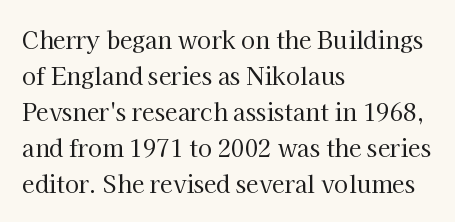
The foot of each line stays bare and open. It's the straight-up-and-down kind of type. The gaps between neighbouring characters are ordinary and unremarkable. A normal amount of white space separates one row of letters from the next. Typeset ragged right — the left edge is the straight one. Is the stroke heavy? The answer is a plain regular-or-lighter.
